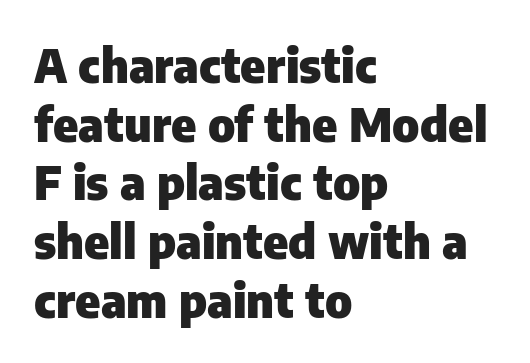
The image shows 47 px heavy sans-serif type, upright; set left-aligned, normal line spacing (1.25x), normal letter spacing, not underlined; low stroke contrast and a medium x-height.
